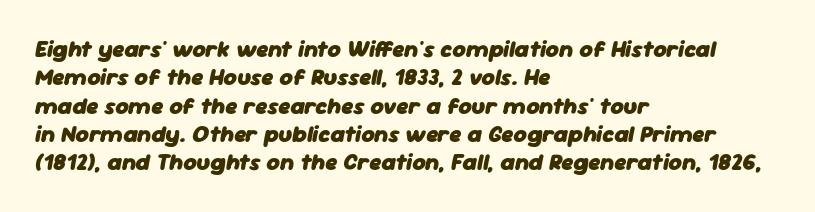
The image shows 23 px bold type, italic (leaning right); set left-aligned, line spacing 1.23x, normal letter spacing, not underlined.
